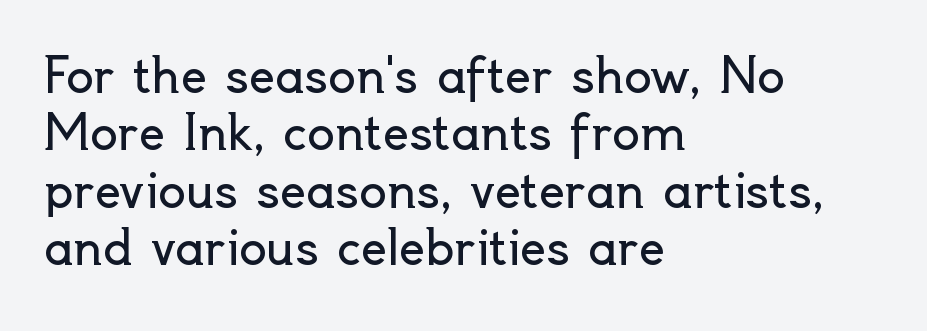
Compared with a typical body face, this is equally light or lighter still. The space beneath each line is pristine and unruled. Tracking here is standard; glyphs follow each other at the usual distance. The paragraph shown leans on its left margin. How would I describe the line gaps? Plain and ordinary. The passage shown is typed in a proportional face where columns would drift.
